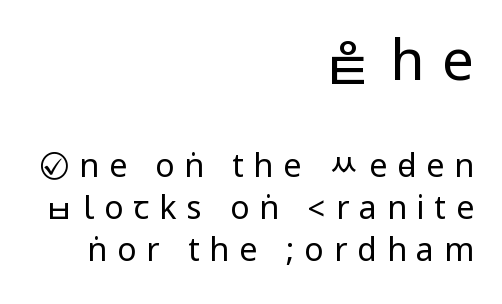
{"serif": "no", "italic": "no", "bold": "no", "weight": "regular", "width": "condensed", "stroke_contrast": "low", "underline": "no", "align": "right", "line_spacing": "normal", "line_spacing_ratio": 1.32, "letter_spacing": "wide", "letter_spacing_em": 0.31, "larger_block": "first", "size_ratio": 1.75, "glyph_px": 56}
